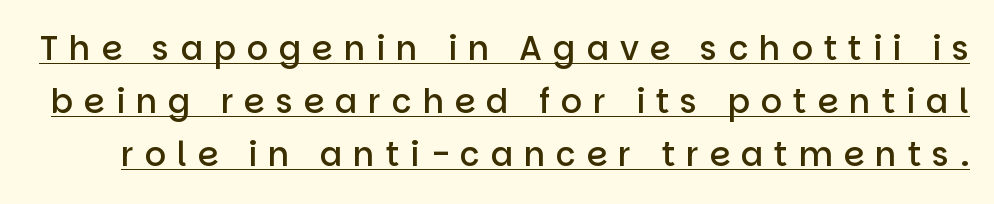
The image shows 33 px semibold sans-serif type, upright; set normal line spacing (1.61x), unusually wide letter spacing (+0.33 em), underlined; low stroke contrast and a large x-height.
